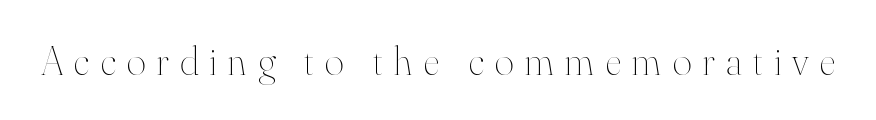
The face used here is rendered with a markedly widened letterfit. Plain, unruled lines of type. These lines were composed using upright roman letters. No heavy texture on the line: the type isn't bold. Note the varied advance widths — an 'i' is clearly narrower than an 'm'.
